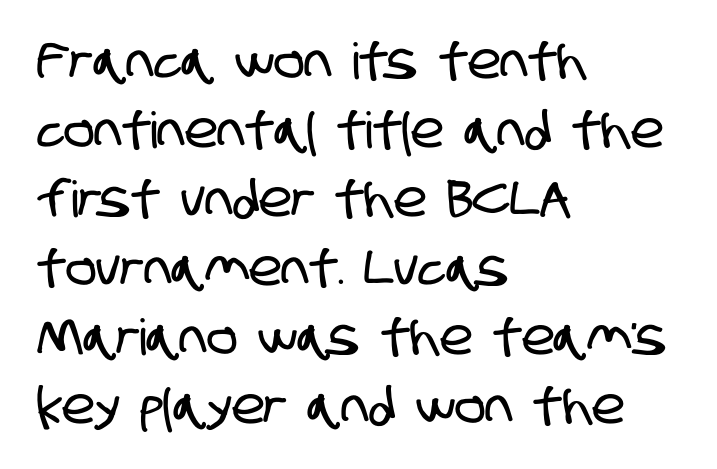
The image shows 50 px condensed sans-serif type; set left-aligned, normal line spacing (1.38x), normal letter spacing, not underlined; low stroke contrast and a large x-height.
